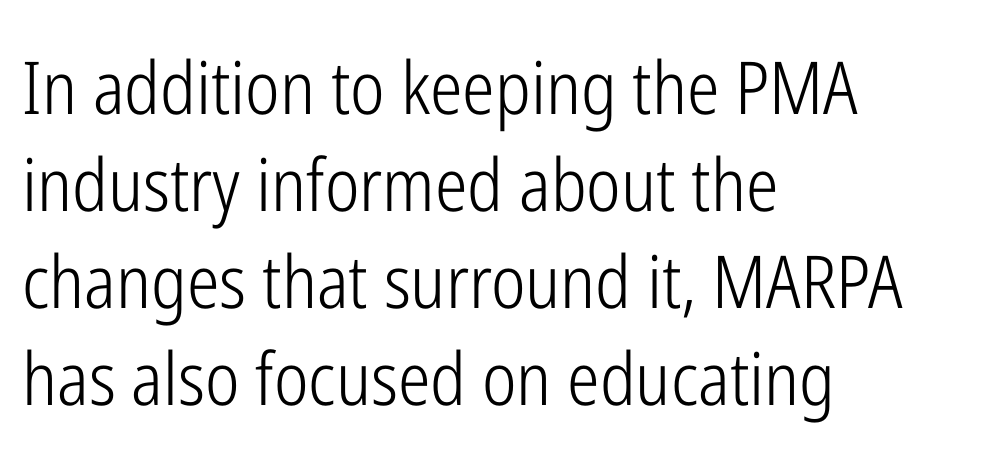
The image shows 73 px light, condensed sans-serif type, upright; set left-aligned, normal line spacing (1.33x), normal letter spacing, not underlined; low stroke contrast and a medium x-height.
